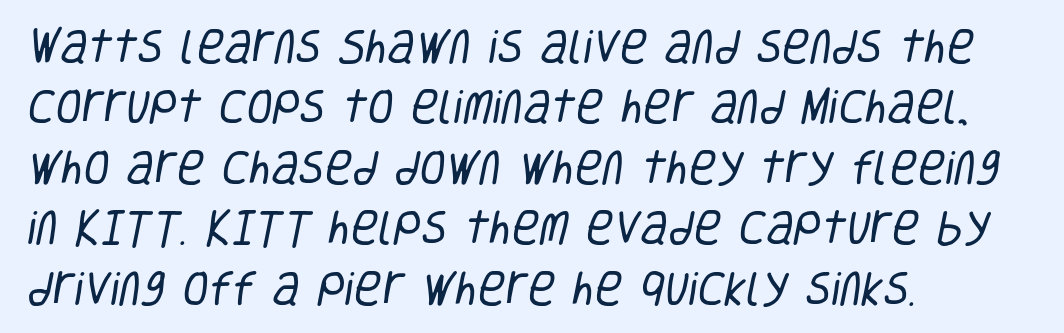
Q: Is the text bold? A: No.
Q: Is the typeface a serif or a sans-serif typeface? A: Sans-serif.
Q: Is the text underlined? A: No.
Q: How is the paragraph aligned? A: Left-aligned.
Q: Is the spacing between letters normal or unusually wide? A: Normal.
Q: Is the spacing between lines tight, normal or loose? A: Normal.
Q: Width (condensed, normal, or wide)? A: Condensed.
Q: Stroke contrast? A: Low.
Q: x-height? A: Large.
Q: Monospaced? A: No.
